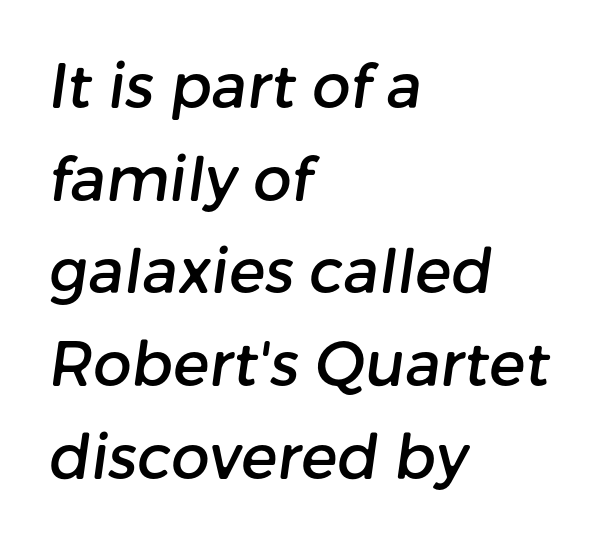
These lines are composed in type without serifs. Short and long lines alike share a common starting point at left. Evenly set lines give the paragraph a standard silhouette. Inter-character spacing is left at the font's built-in metrics. Proportional: the letters do not fall into vertical columns.
